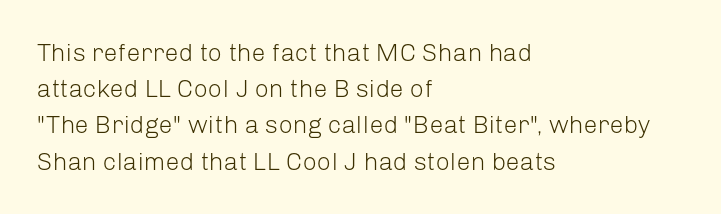
The image shows 25 px text type, upright; set left-aligned, normal line spacing (1.45x), normal letter spacing, not underlined.
